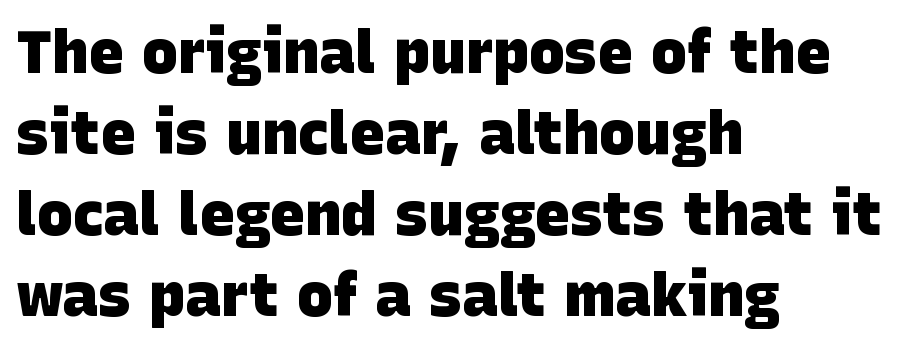
These lines carry a lot of weight — the face is fully bold. Each row of text sits above clean, open space. Is this a sans? Yes — the strokes have no serifs. The designer left line spacing at the default. Nobody touched the tracking dial on this one. Think of a printed novel: that variable character pitch is what you see here.
